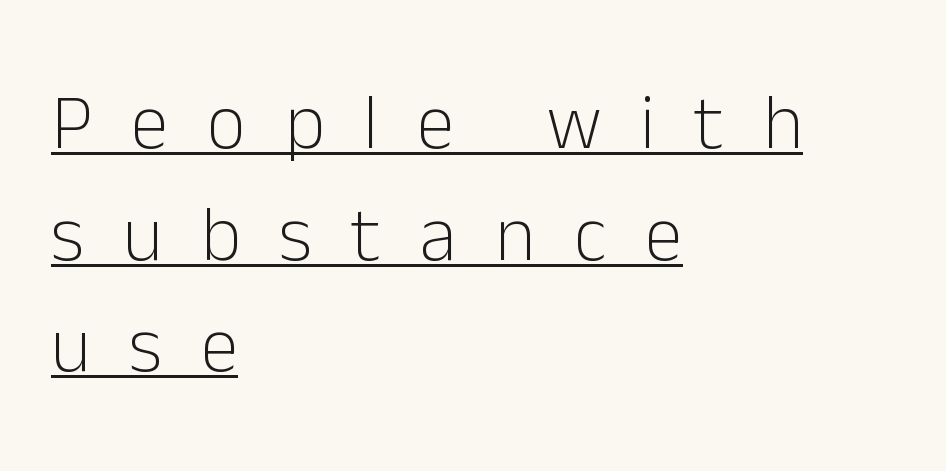
{"serif": "no", "italic": "no", "bold": "no", "weight": "light", "width": "normal", "stroke_contrast": "low", "x_height": "medium", "monospaced": "no", "underline": "yes", "align": "left", "line_spacing": "normal", "line_spacing_ratio": 1.45, "letter_spacing": "wide", "letter_spacing_em": 0.5, "glyph_px": 77}
